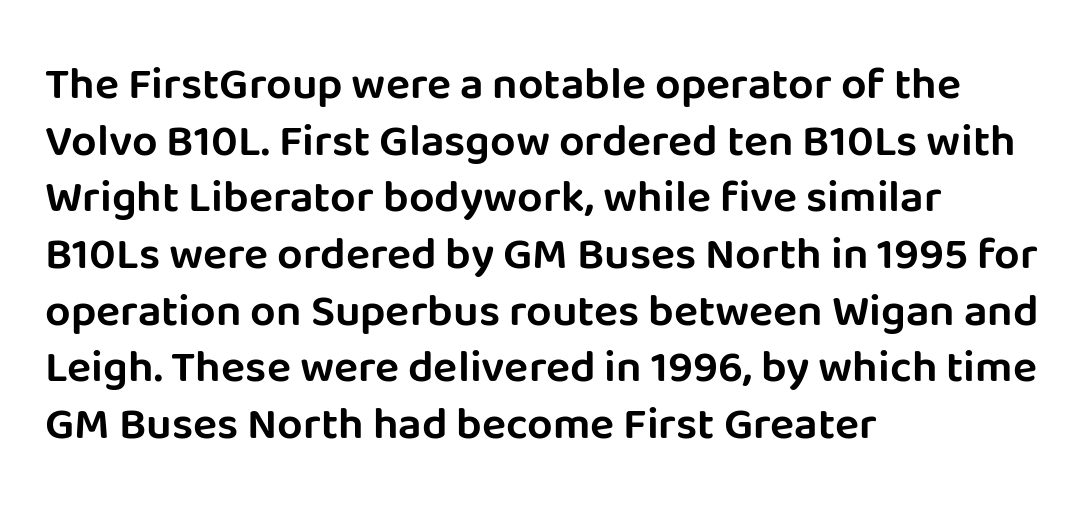
{"serif": "no", "italic": "no", "width": "normal", "stroke_contrast": "low", "x_height": "large", "monospaced": "no", "underline": "no", "align": "left", "line_spacing": "normal", "line_spacing_ratio": 1.26, "letter_spacing": "normal", "letter_spacing_em": 0.0, "glyph_px": 45}
